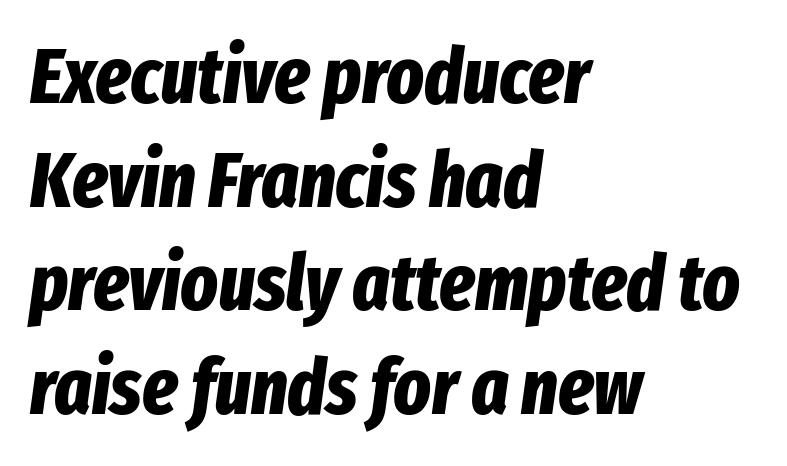
{"italic": "yes", "lean": "right", "slant_degrees": 8, "bold": "yes", "weight": "bold", "width": "condensed", "stroke_contrast": "low", "x_height": "medium", "monospaced": "no", "underline": "no", "align": "left", "line_spacing": "normal", "line_spacing_ratio": 1.33, "letter_spacing": "normal", "letter_spacing_em": 0.0, "glyph_px": 78}
